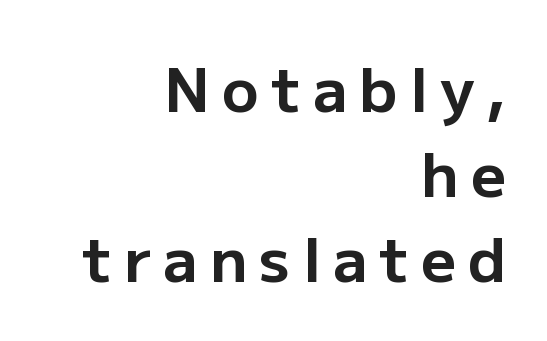
The image shows 61 px bold sans-serif type, upright; set right-aligned, normal line spacing (1.39x), unusually wide letter spacing (+0.2 em), not underlined; low stroke contrast and a medium x-height.
